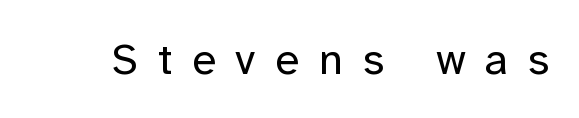
{"serif": "no", "italic": "no", "bold": "no", "weight": "regular", "width": "normal", "stroke_contrast": "low", "x_height": "medium", "monospaced": "no", "underline": "no", "letter_spacing": "wide", "letter_spacing_em": 0.45, "glyph_px": 44}
